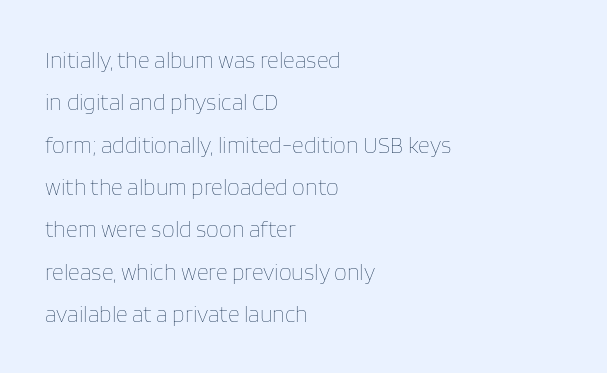
{"italic": "no", "bold": "no", "underline": "no", "align": "left", "line_spacing_ratio": 1.84, "letter_spacing": "normal", "letter_spacing_em": 0.0, "glyph_px": 23}
